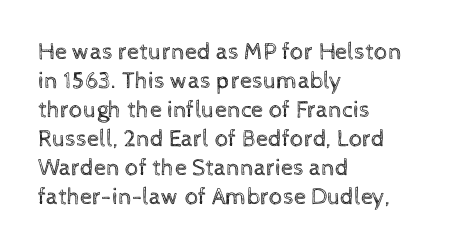
Q: Is the text bold? A: No.
Q: Is the text italic (slanted)? A: No, it is upright.
Q: Is the text underlined? A: No.
Q: How is the paragraph aligned? A: Left-aligned.
Q: Is the spacing between letters normal or unusually wide? A: Normal.
